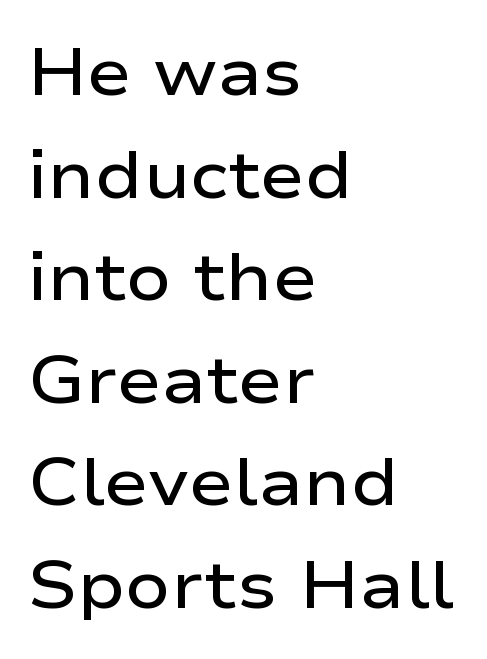
Each letter keeps its own natural width here, so spacing adapts to shape. Posture: straight, roman, zero tilt. The space between consecutive lines is moderate. Where is the straight margin? On the left. Tracking here is standard; glyphs follow each other at the usual distance. Nobody drew a line under any word here.
